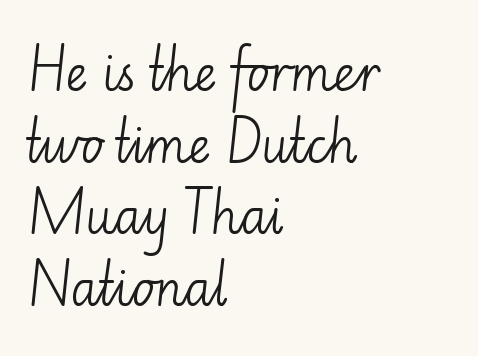
{"serif": "no", "bold": "no", "weight": "light", "width": "normal", "stroke_contrast": "low", "x_height": "small", "monospaced": "no", "underline": "no", "align": "left", "line_spacing": "normal", "line_spacing_ratio": 1.49, "letter_spacing": "normal", "letter_spacing_em": 0.0, "glyph_px": 48}
